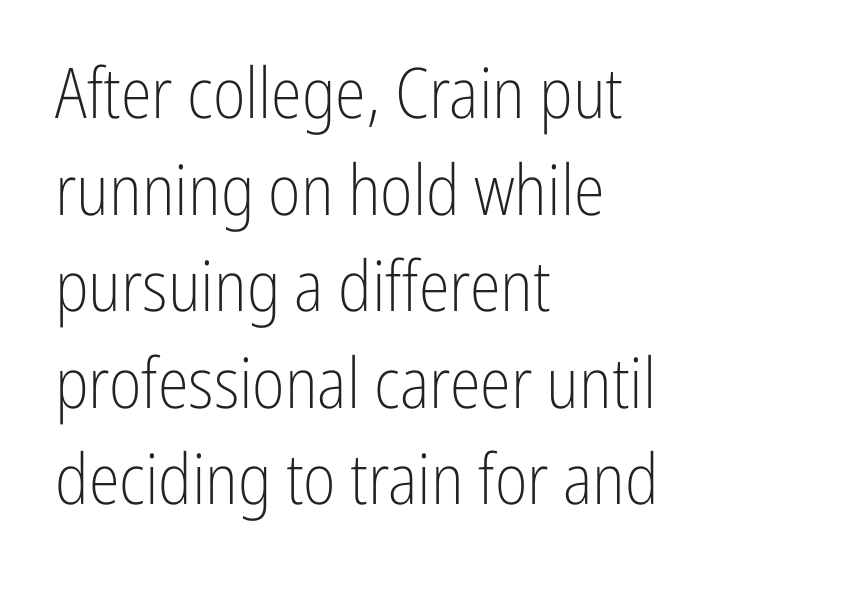
Q: Is the text bold? A: No.
Q: Is the text italic (slanted)? A: No, it is upright.
Q: Is the typeface a serif or a sans-serif typeface? A: Sans-serif.
Q: Is the text underlined? A: No.
Q: How is the paragraph aligned? A: Left-aligned.
Q: Is the spacing between letters normal or unusually wide? A: Normal.
Q: Is the spacing between lines tight, normal or loose? A: Normal.
Q: Width (condensed, normal, or wide)? A: Condensed.
Q: Stroke contrast? A: Low.
Q: x-height? A: Medium.
Q: Monospaced? A: No.
